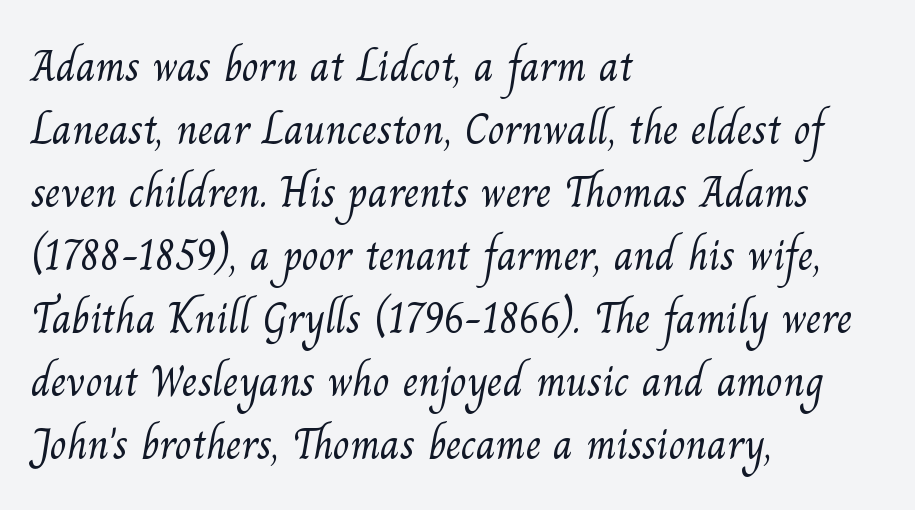
Q: Is the text bold? A: No.
Q: Is the typeface a serif or a sans-serif typeface? A: Serif.
Q: Is the text underlined? A: No.
Q: How is the paragraph aligned? A: Left-aligned.
Q: Is the spacing between letters normal or unusually wide? A: Normal.
Q: Is the spacing between lines tight, normal or loose? A: Normal.
Q: Width (condensed, normal, or wide)? A: Normal.
Q: Stroke contrast? A: Medium.
Q: x-height? A: Small.
Q: Monospaced? A: No.
